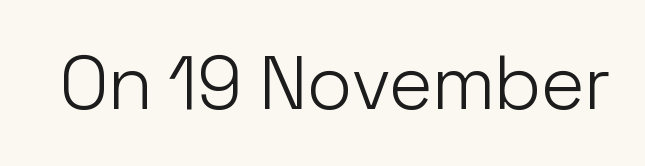
{"serif": "no", "italic": "no", "bold": "no", "weight": "light", "width": "normal", "stroke_contrast": "low", "x_height": "medium", "monospaced": "no", "underline": "no", "letter_spacing": "normal", "letter_spacing_em": 0.0, "glyph_px": 75}
